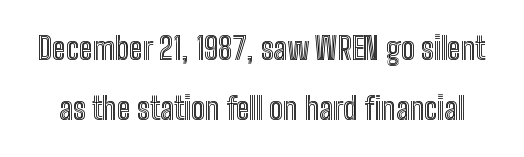
Q: Is the text italic (slanted)? A: No, it is upright.
Q: Is the text underlined? A: No.
Q: Is the spacing between letters normal or unusually wide? A: Normal.
Q: Is the spacing between lines tight, normal or loose? A: Loose.
Q: Width (condensed, normal, or wide)? A: Condensed.
Q: x-height? A: Medium.
Q: Monospaced? A: No.
